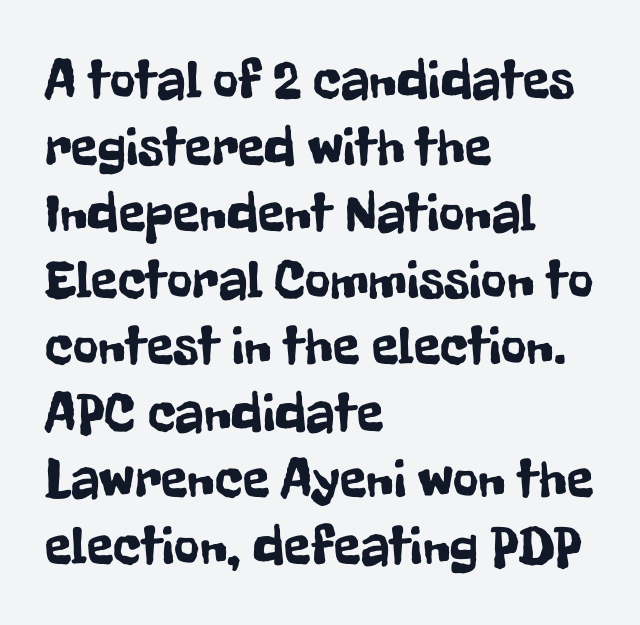
{"serif": "no", "italic": "no", "width": "condensed", "stroke_contrast": "low", "x_height": "medium", "monospaced": "no", "underline": "no", "align": "left", "line_spacing_ratio": 1.21, "letter_spacing": "normal", "letter_spacing_em": 0.0, "glyph_px": 55}
